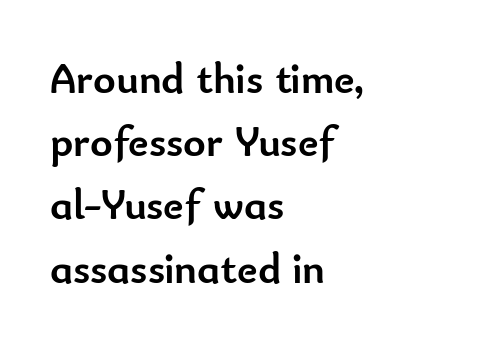
Q: Is the text bold? A: Yes.
Q: Is the text italic (slanted)? A: No, it is upright.
Q: Is the typeface a serif or a sans-serif typeface? A: Sans-serif.
Q: Is the text underlined? A: No.
Q: How is the paragraph aligned? A: Left-aligned.
Q: Is the spacing between letters normal or unusually wide? A: Normal.
Q: Is the spacing between lines tight, normal or loose? A: Normal.
Q: Width (condensed, normal, or wide)? A: Normal.
Q: Stroke contrast? A: Low.
Q: x-height? A: Small.
Q: Monospaced? A: No.
